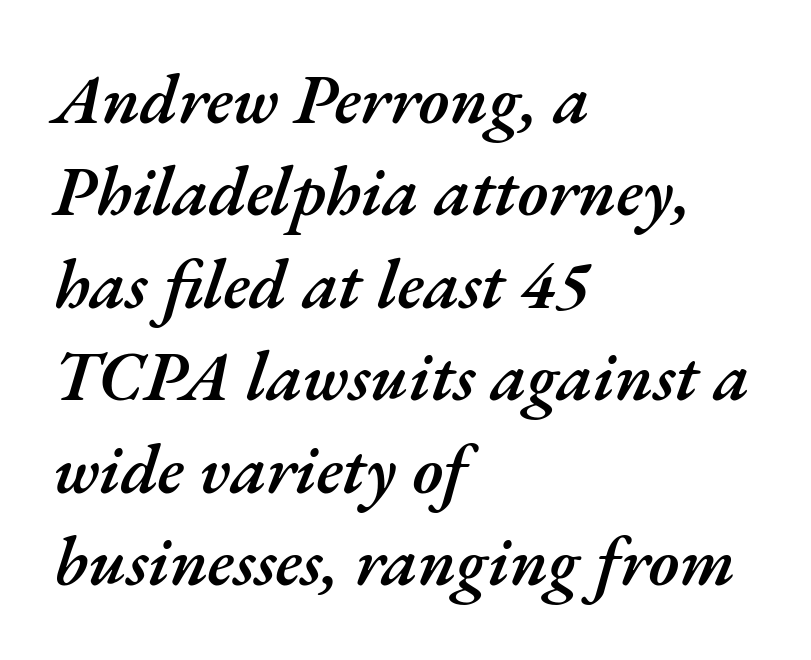
Q: Is the text bold? A: Semi-bold.
Q: Is the text italic (slanted)? A: Yes, it leans right by about 17 degrees.
Q: Is the text underlined? A: No.
Q: How is the paragraph aligned? A: Left-aligned.
Q: Is the spacing between letters normal or unusually wide? A: Normal.
Q: Is the spacing between lines tight, normal or loose? A: Normal.
Q: Width (condensed, normal, or wide)? A: Normal.
Q: Stroke contrast? A: Medium.
Q: x-height? A: Small.
Q: Monospaced? A: No.
